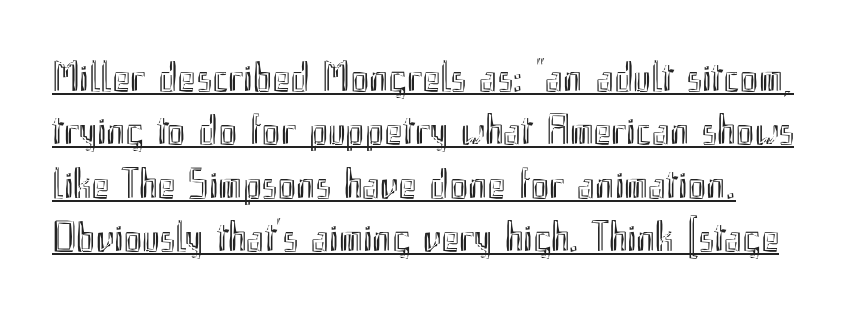
{"italic": "no", "width": "condensed", "x_height": "small", "monospaced": "no", "underline": "yes", "line_spacing_ratio": 1.24, "letter_spacing": "normal", "letter_spacing_em": 0.0, "glyph_px": 43}
